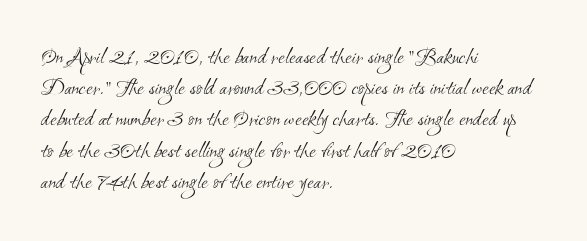
Clear beneath every line of the passage. Does the leading feel generous? No, just average. Students, note that the glyphs here touch the page at normal intervals. Notice how the passage keeps a crisp vertical edge on the left only.
